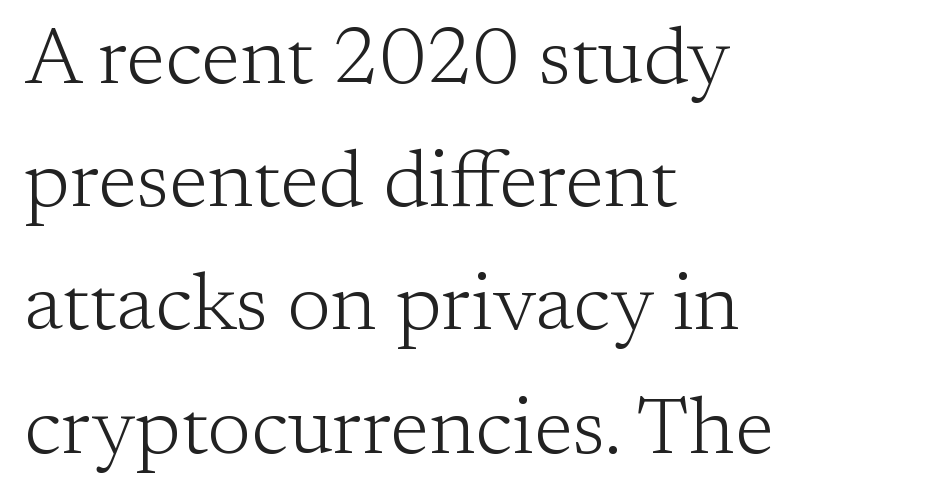
The image shows 80 px light serif type, upright; set left-aligned, normal line spacing (1.54x), normal letter spacing, not underlined; low stroke contrast and a medium x-height.
